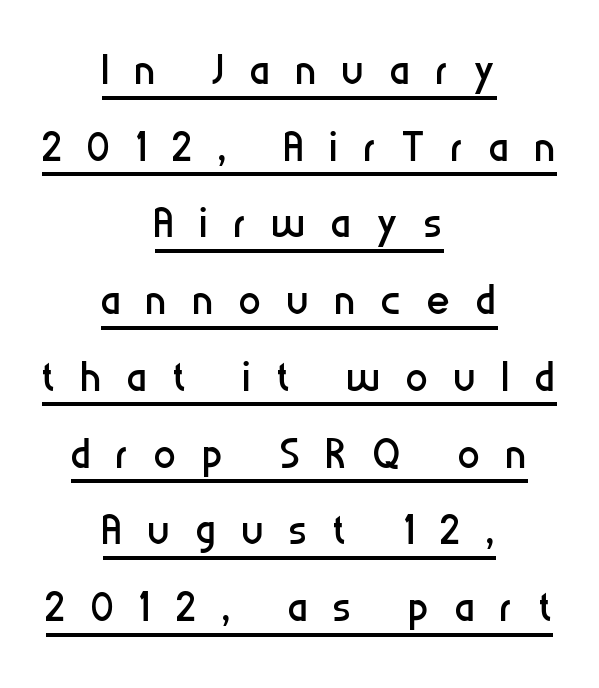
This rendering employs a face without finishing strokes, i.e., a sans-serif. Between one letter and the next there's a generous, obvious gap. The typography opts for an upright posture over an oblique one. Layout note: lines centered. A rule runs beneath these lines of type. A typesetter would call this proportional, since set widths differ per character.
